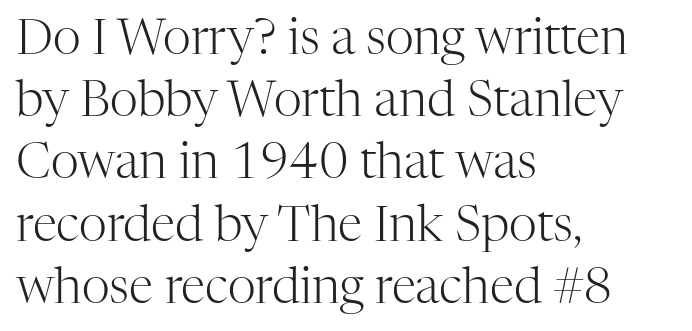
{"serif": "yes", "italic": "no", "bold": "no", "weight": "light", "width": "normal", "stroke_contrast": "high", "x_height": "medium", "monospaced": "no", "underline": "no", "align": "left", "line_spacing": "normal", "line_spacing_ratio": 1.27, "letter_spacing": "normal", "letter_spacing_em": 0.0, "glyph_px": 49}
